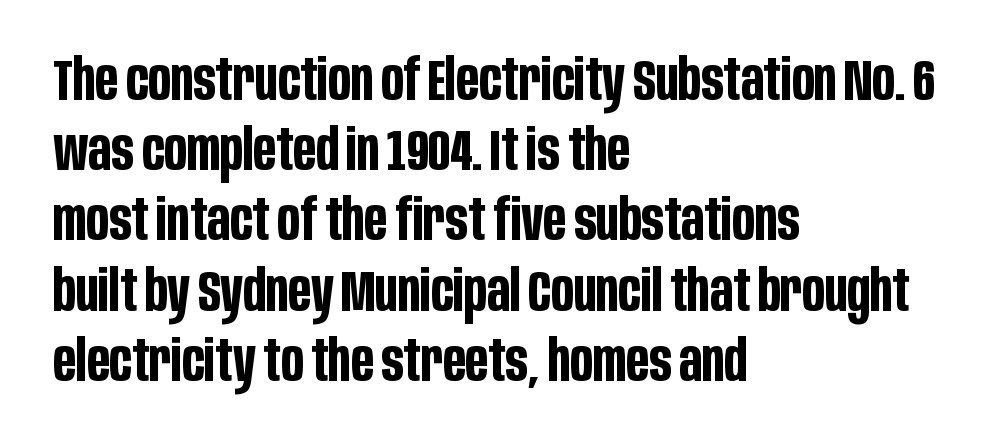
The image shows 58 px bold, condensed sans-serif type, upright; set left-aligned, line spacing 1.21x, normal letter spacing, not underlined; low stroke contrast and a large x-height.
